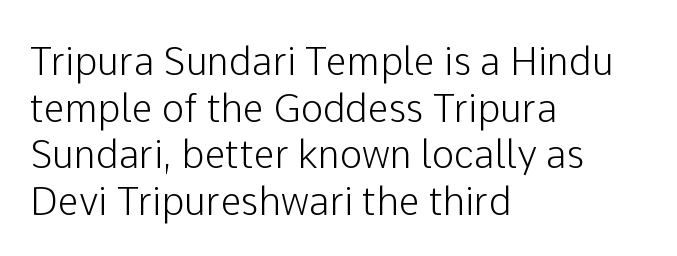
The image shows 38 px sans-serif type, upright; set left-aligned, line spacing 1.23x, normal letter spacing, not underlined; low stroke contrast and a medium x-height.
